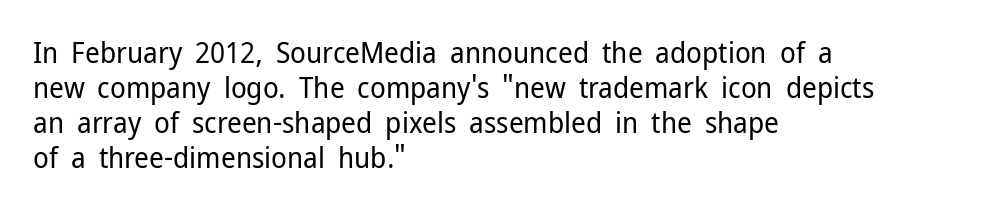
{"serif": "no", "italic": "no", "bold": "no", "weight": "regular", "width": "normal", "stroke_contrast": "low", "x_height": "medium", "monospaced": "no", "underline": "no", "align": "left", "line_spacing_ratio": 1.21, "letter_spacing": "normal", "letter_spacing_em": 0.0, "glyph_px": 29}
